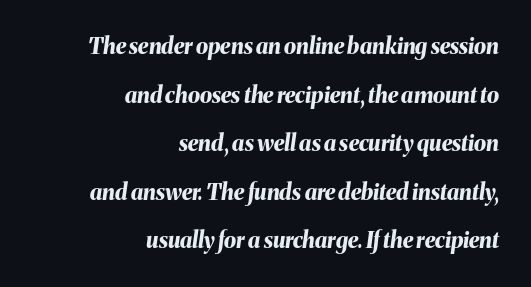
The specimen omits any rule beneath the text block's lines. Does the lettering tilt? It does — this is italic. The rag falls on the left side of this text block. Reading down the column, the eye jumps a long way to each next line.
